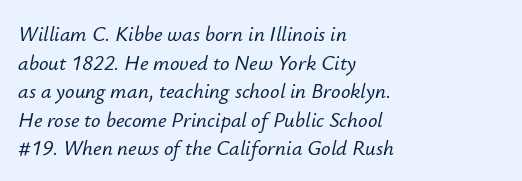
The image shows 21 px text type, italic (leaning right); set left-aligned, normal line spacing (1.36x), normal letter spacing, not underlined.
